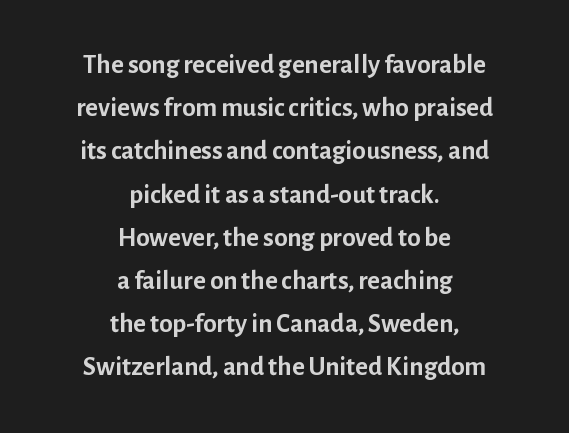
{"italic": "no", "bold": "yes", "underline": "no", "align": "center", "line_spacing": "normal", "line_spacing_ratio": 1.6, "letter_spacing": "normal", "letter_spacing_em": 0.0, "glyph_px": 27}
